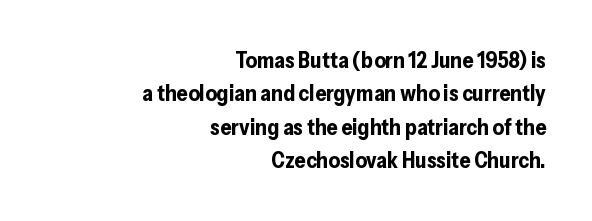
The image shows 22 px bold type, upright; set right-aligned, normal line spacing (1.52x), normal letter spacing, not underlined.
